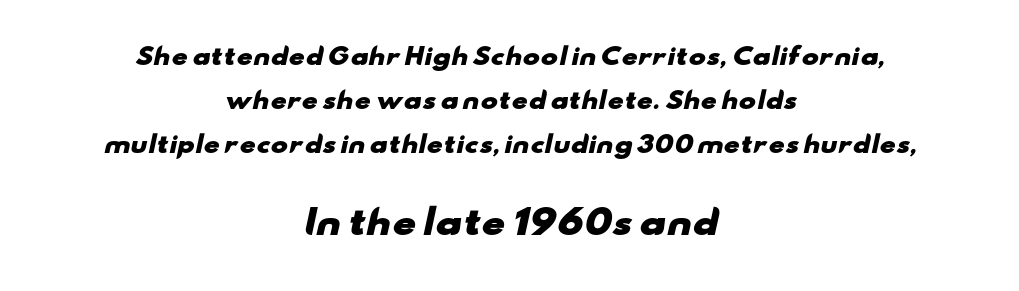
Q: Is the text bold? A: Yes.
Q: Is the typeface a serif or a sans-serif typeface? A: Sans-serif.
Q: Is the text underlined? A: No.
Q: How is the paragraph aligned? A: Centered.
Q: Is the spacing between letters normal or unusually wide? A: Normal.
Q: Is the spacing between lines tight, normal or loose? A: Loose.
Q: Which block of text is set in a larger size, the first (top) or the second (bottom)? A: The second (bottom) one.
Q: Width (condensed, normal, or wide)? A: Wide.
Q: Stroke contrast? A: Low.
Q: x-height? A: Small.
Q: Monospaced? A: No.
